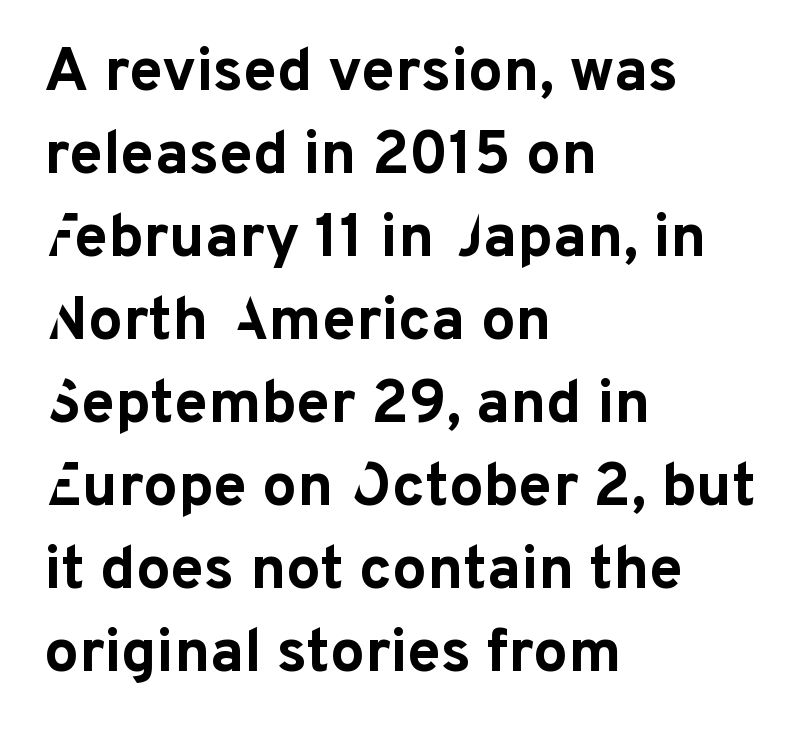
{"serif": "no", "italic": "no", "bold": "yes", "weight": "bold", "width": "normal", "stroke_contrast": "low", "x_height": "medium", "monospaced": "no", "underline": "no", "align": "left", "line_spacing": "normal", "line_spacing_ratio": 1.36, "letter_spacing": "normal", "letter_spacing_em": 0.0, "glyph_px": 61}
